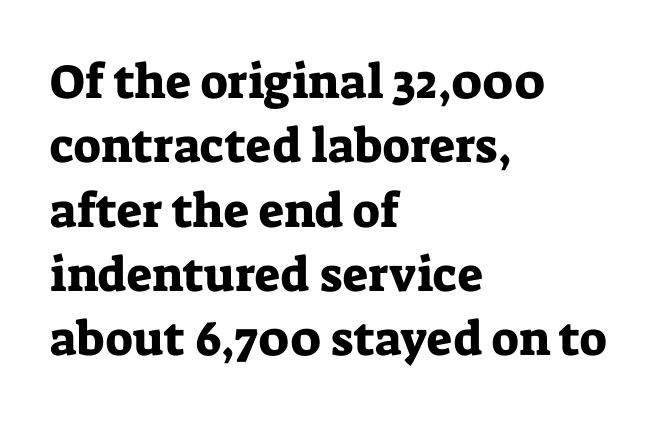
The lines in this sample share a left origin and differ only in where they stop. Each letter keeps its own natural width here, so spacing adapts to shape. The characters display serif detailing at their extremities. The leading is moderate, giving the passage an even texture.
